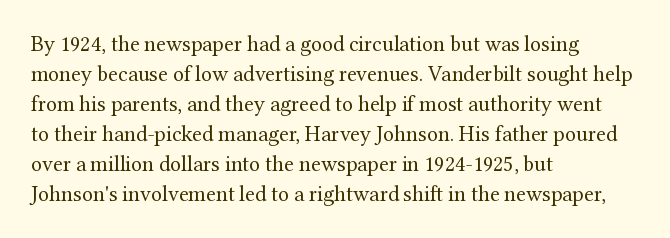
Q: Is the text bold? A: No.
Q: Is the text italic (slanted)? A: No, it is upright.
Q: Is the text underlined? A: No.
Q: How is the paragraph aligned? A: Left-aligned.
Q: Is the spacing between letters normal or unusually wide? A: Normal.
Q: Is the spacing between lines tight, normal or loose? A: Normal.
